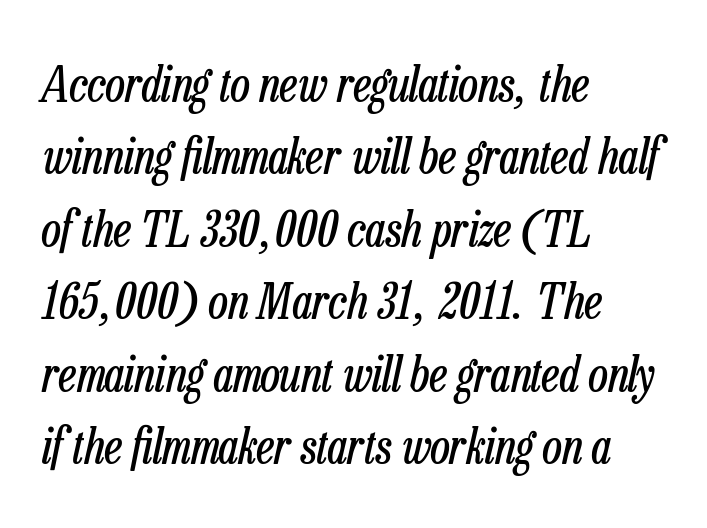
{"italic": "yes", "lean": "right", "slant_degrees": 13, "bold": "no", "weight": "regular", "width": "condensed", "stroke_contrast": "low", "x_height": "medium", "monospaced": "no", "underline": "no", "align": "left", "line_spacing": "normal", "line_spacing_ratio": 1.51, "letter_spacing": "normal", "letter_spacing_em": 0.0, "glyph_px": 48}
